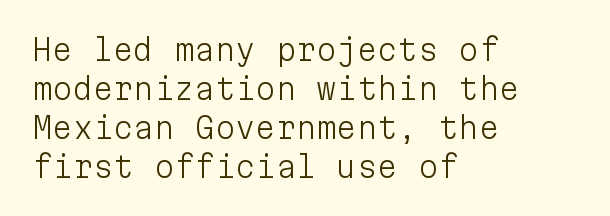
The image shows 29 px light sans-serif type, upright, monospaced; set left-aligned, normal line spacing (1.34x), normal letter spacing, not underlined; low stroke contrast and a medium x-height.
